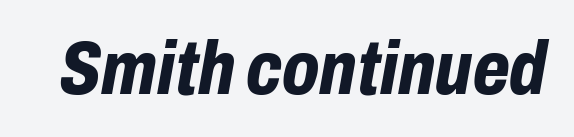
The image shows 76 px bold, condensed type, italic (leaning right); set normal letter spacing, not underlined; low stroke contrast and a medium x-height.
